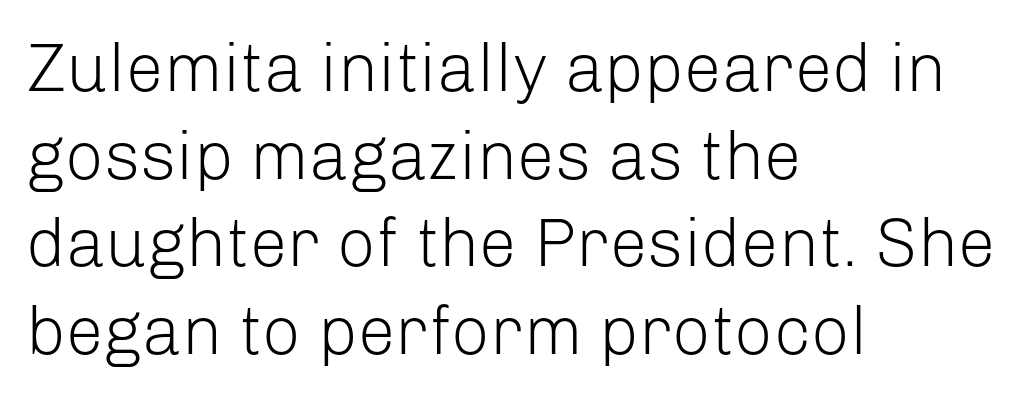
Q: Is the text bold? A: No.
Q: Is the text italic (slanted)? A: No, it is upright.
Q: Is the typeface a serif or a sans-serif typeface? A: Sans-serif.
Q: Is the text underlined? A: No.
Q: How is the paragraph aligned? A: Left-aligned.
Q: Is the spacing between letters normal or unusually wide? A: Normal.
Q: Is the spacing between lines tight, normal or loose? A: Normal.
Q: Width (condensed, normal, or wide)? A: Normal.
Q: Stroke contrast? A: Low.
Q: x-height? A: Medium.
Q: Monospaced? A: No.
